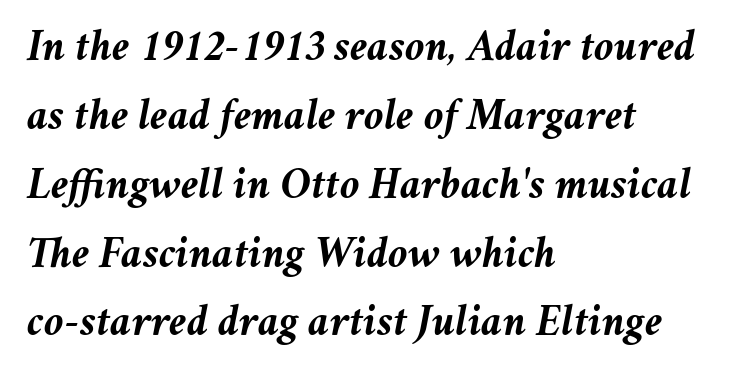
You could not count columns in this text — the font is proportionally spaced. In terms of leading, this rendering sits right in the middle. Nobody touched the tracking dial on this one. Summary of weight: heavy, a full bold.
